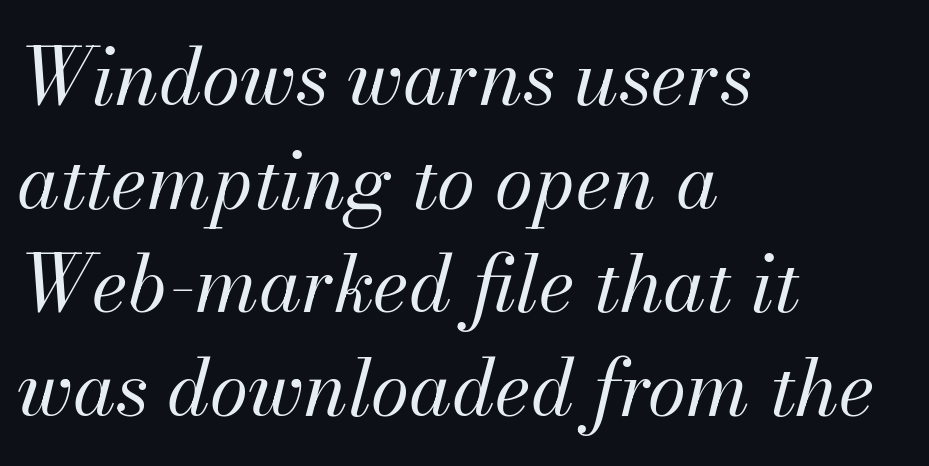
Characters are canted at an angle relative to the baseline's perpendicular. Nothing heavy about these letters — not bold at all. Standard letterfit; no display-style spreading of the glyphs. Here the designer chose a conventional face with non-uniform glyph widths.
